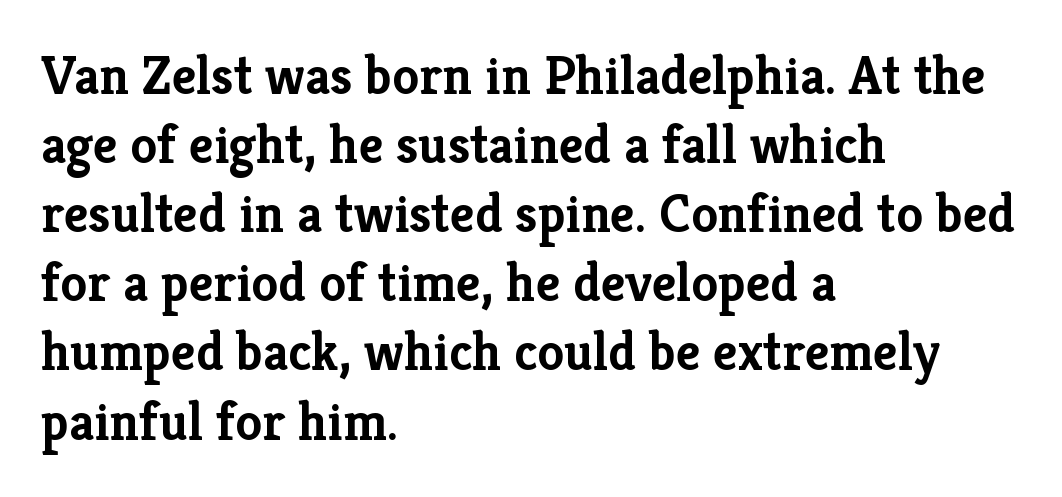
{"serif": "yes", "italic": "no", "bold": "yes", "weight": "semibold", "width": "normal", "stroke_contrast": "low", "x_height": "medium", "monospaced": "no", "underline": "no", "align": "left", "line_spacing": "normal", "line_spacing_ratio": 1.28, "letter_spacing": "normal", "letter_spacing_em": 0.0, "glyph_px": 54}
